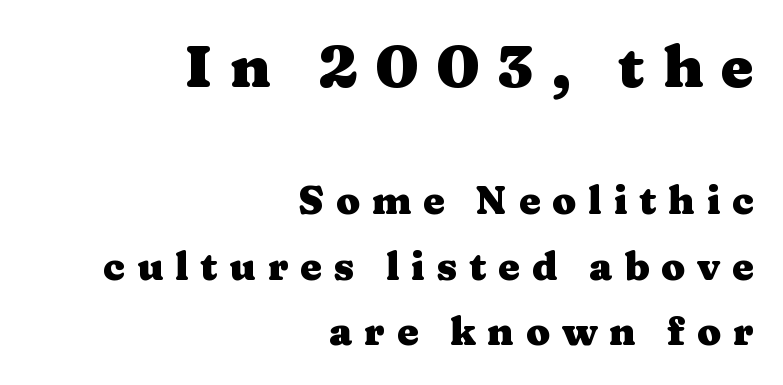
The image shows 59 px heavy, wide serif type, upright; set right-aligned, normal line spacing (1.68x), unusually wide letter spacing (+0.3 em), not underlined; the first (top) block is 1.51x larger; medium stroke contrast and a medium x-height.
